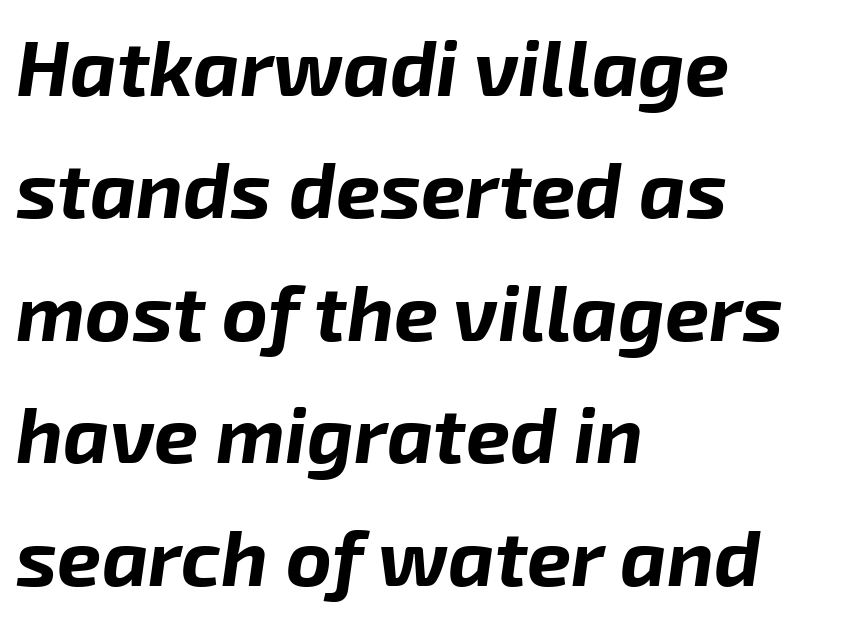
Compared with ordinary roman type, these characters are visibly tilted. This rendering leaves character spacing at its baseline value. The passage shown is typed in a proportional face where columns would drift. Left-aligned paragraph, ragged on the right. Type without underlining. Chunky letters — that's bold for sure.
